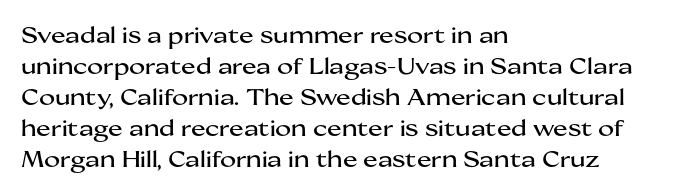
{"italic": "no", "underline": "no", "align": "left", "line_spacing": "normal", "line_spacing_ratio": 1.41, "letter_spacing": "normal", "letter_spacing_em": 0.0, "glyph_px": 22}
